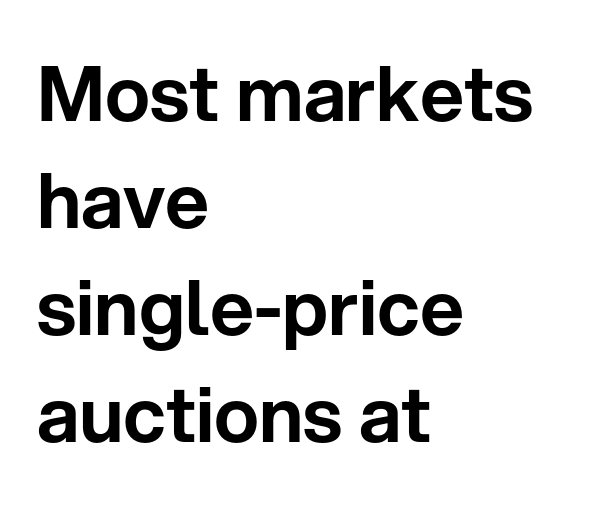
Q: Is the text italic (slanted)? A: No, it is upright.
Q: Is the typeface a serif or a sans-serif typeface? A: Sans-serif.
Q: Is the text underlined? A: No.
Q: How is the paragraph aligned? A: Left-aligned.
Q: Is the spacing between letters normal or unusually wide? A: Normal.
Q: Is the spacing between lines tight, normal or loose? A: Normal.
Q: Width (condensed, normal, or wide)? A: Normal.
Q: Stroke contrast? A: Low.
Q: x-height? A: Medium.
Q: Monospaced? A: No.
